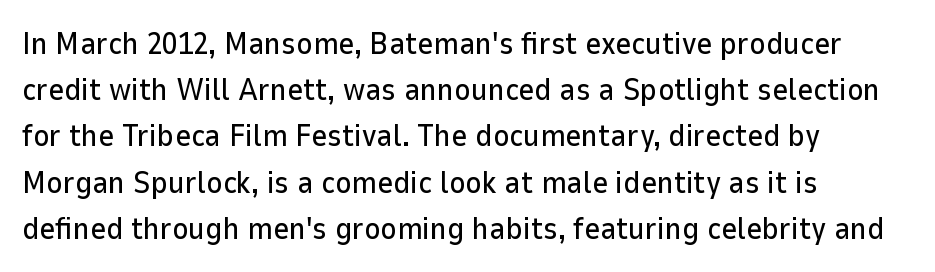
{"serif": "no", "italic": "no", "width": "normal", "stroke_contrast": "low", "x_height": "medium", "monospaced": "no", "underline": "no", "align": "left", "line_spacing": "normal", "line_spacing_ratio": 1.49, "letter_spacing": "normal", "letter_spacing_em": 0.0, "glyph_px": 31}
